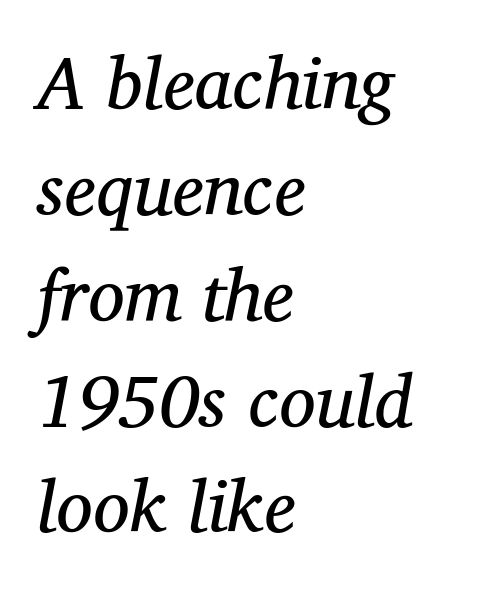
The image shows 73 px regular-weight serif type, italic (leaning right); set left-aligned, normal line spacing (1.45x), normal letter spacing, not underlined; medium stroke contrast and a medium x-height.
